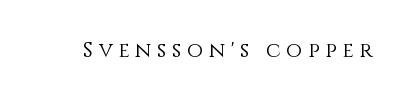
Weight: regular or lighter. Beneath every word, the page is bare. Does extra space separate the letters? Yes, quite a lot of it. Style check: upright.
